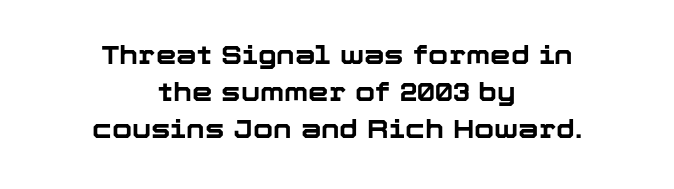
The image shows 26 px bold type, upright; set centered, normal line spacing (1.43x), normal letter spacing, not underlined.
